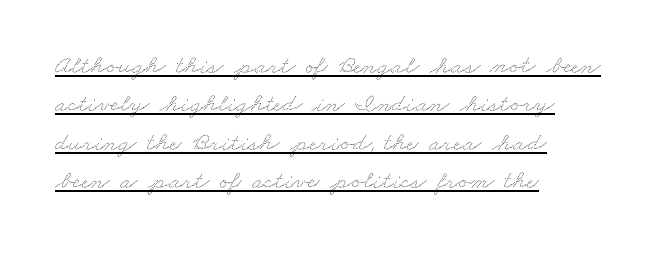
The image shows 26 px text type; set left-aligned, normal line spacing (1.48x), normal letter spacing, underlined.
